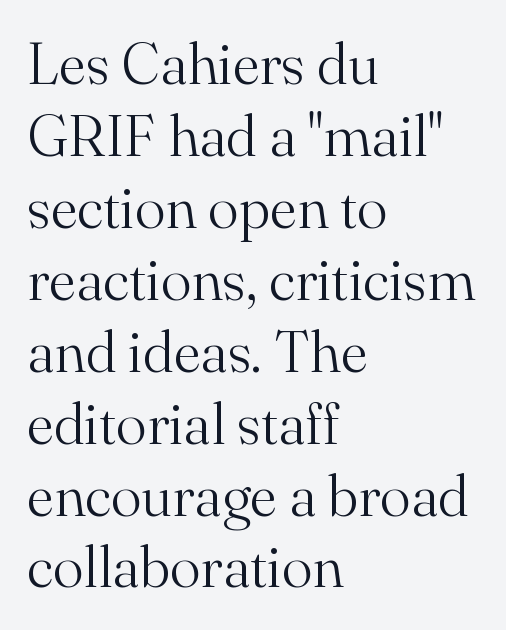
Underline: absent. The typeface chosen for these lines features serifs. Nothing heavy about these letters — not bold at all. The compositor pushed each line to the left boundary. This is the regular roman posture of the typeface. Tracking here is standard; glyphs follow each other at the usual distance.
